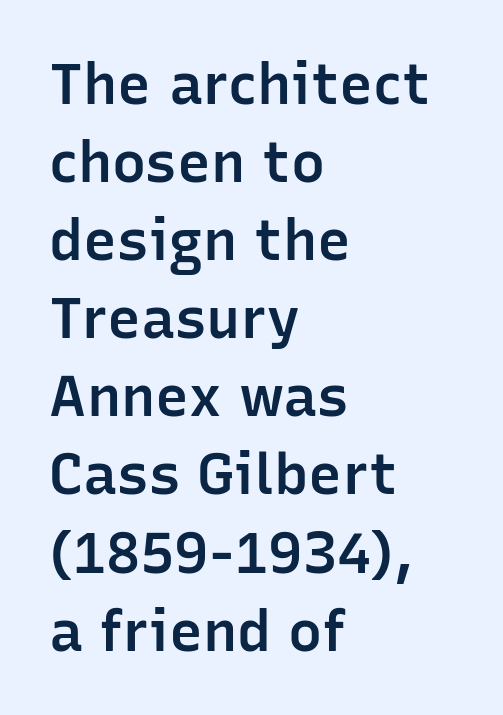
Q: Is the text bold? A: Semi-bold.
Q: Is the text italic (slanted)? A: No, it is upright.
Q: Is the typeface a serif or a sans-serif typeface? A: Sans-serif.
Q: Is the text underlined? A: No.
Q: How is the paragraph aligned? A: Left-aligned.
Q: Is the spacing between letters normal or unusually wide? A: Normal.
Q: Is the spacing between lines tight, normal or loose? A: Normal.
Q: Width (condensed, normal, or wide)? A: Normal.
Q: Stroke contrast? A: Low.
Q: x-height? A: Medium.
Q: Monospaced? A: No.
